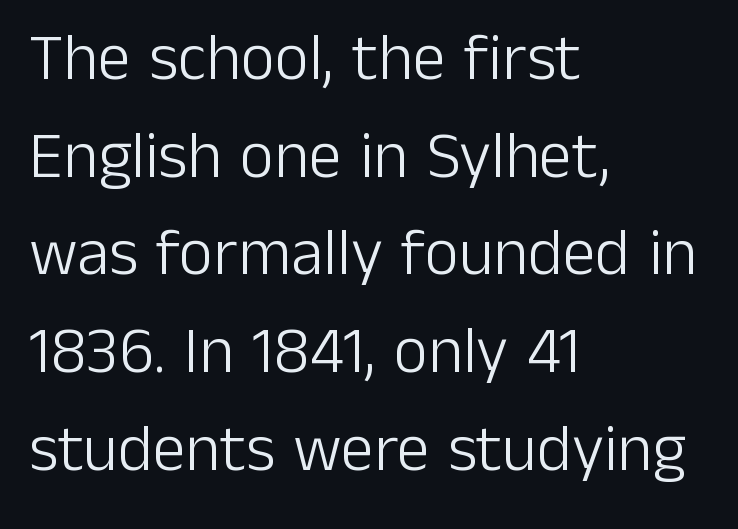
Q: Is the text bold? A: No.
Q: Is the text italic (slanted)? A: No, it is upright.
Q: Is the typeface a serif or a sans-serif typeface? A: Sans-serif.
Q: Is the text underlined? A: No.
Q: How is the paragraph aligned? A: Left-aligned.
Q: Is the spacing between letters normal or unusually wide? A: Normal.
Q: Is the spacing between lines tight, normal or loose? A: Normal.
Q: Width (condensed, normal, or wide)? A: Normal.
Q: Stroke contrast? A: Low.
Q: x-height? A: Medium.
Q: Monospaced? A: No.
